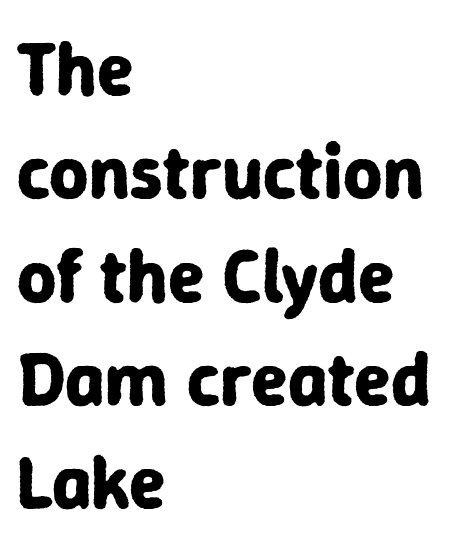
{"serif": "no", "italic": "no", "bold": "yes", "weight": "bold", "width": "normal", "stroke_contrast": "low", "x_height": "medium", "monospaced": "no", "underline": "no", "align": "left", "line_spacing": "normal", "line_spacing_ratio": 1.36, "letter_spacing": "normal", "letter_spacing_em": 0.0, "glyph_px": 76}
